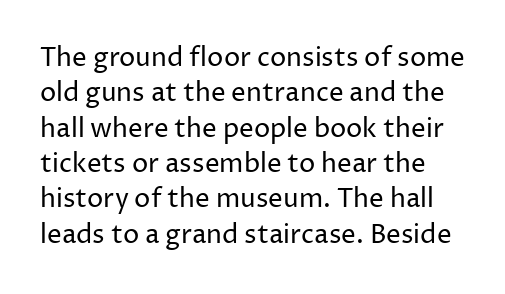
Q: Is the text bold? A: No.
Q: Is the text italic (slanted)? A: No, it is upright.
Q: Is the text underlined? A: No.
Q: Is the spacing between letters normal or unusually wide? A: Normal.
Q: Is the spacing between lines tight, normal or loose? A: Normal.
